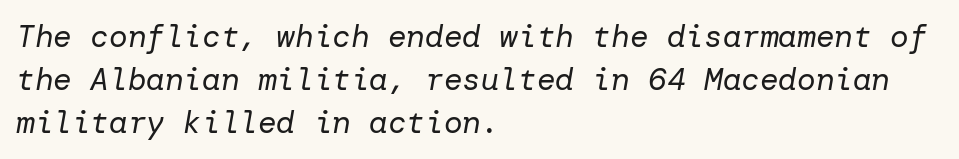
{"italic": "yes", "lean": "right", "slant_degrees": 10, "bold": "no", "weight": "regular", "width": "normal", "stroke_contrast": "low", "x_height": "medium", "underline": "no", "align": "left", "line_spacing": "normal", "line_spacing_ratio": 1.38, "letter_spacing": "normal", "letter_spacing_em": 0.0, "glyph_px": 31}
